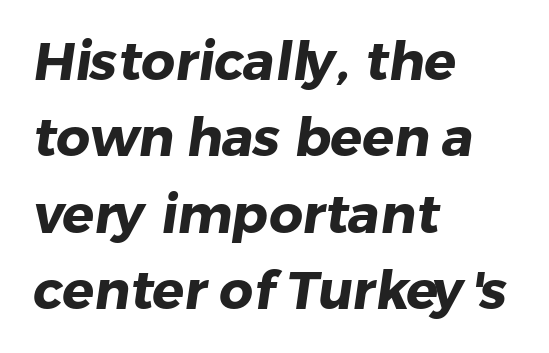
Q: Is the text bold? A: Yes.
Q: Is the typeface a serif or a sans-serif typeface? A: Sans-serif.
Q: Is the text underlined? A: No.
Q: How is the paragraph aligned? A: Left-aligned.
Q: Is the spacing between letters normal or unusually wide? A: Normal.
Q: Is the spacing between lines tight, normal or loose? A: Normal.
Q: Width (condensed, normal, or wide)? A: Normal.
Q: Stroke contrast? A: Low.
Q: x-height? A: Medium.
Q: Monospaced? A: No.
